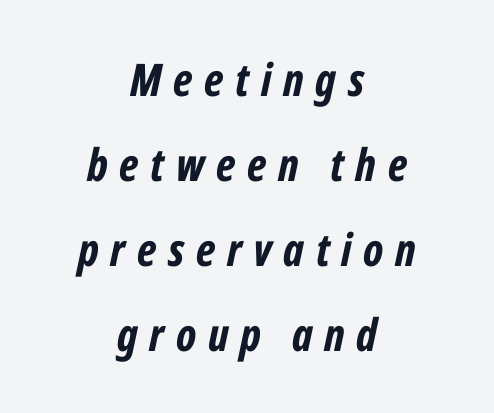
Q: Is the text bold? A: Yes.
Q: Is the text italic (slanted)? A: Yes, it leans right by about 12 degrees.
Q: Is the text underlined? A: No.
Q: How is the paragraph aligned? A: Centered.
Q: Is the spacing between letters normal or unusually wide? A: Unusually wide.
Q: Width (condensed, normal, or wide)? A: Condensed.
Q: Stroke contrast? A: Low.
Q: x-height? A: Medium.
Q: Monospaced? A: No.
